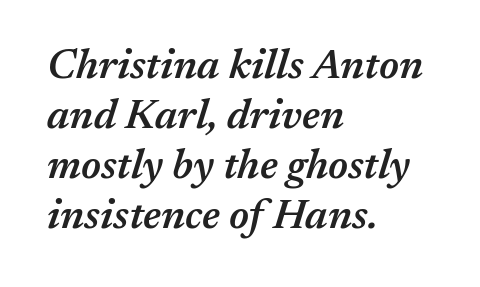
Q: Is the text bold? A: Semi-bold.
Q: Is the text italic (slanted)? A: Yes, it leans right by about 17 degrees.
Q: Is the text underlined? A: No.
Q: How is the paragraph aligned? A: Left-aligned.
Q: Is the spacing between letters normal or unusually wide? A: Normal.
Q: Width (condensed, normal, or wide)? A: Normal.
Q: Stroke contrast? A: Medium.
Q: x-height? A: Medium.
Q: Monospaced? A: No.
